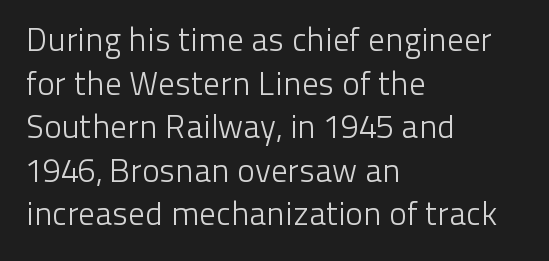
Beneath every word, the page is bare. Successive baselines arrive at the customary interval. Think of a printed novel: that variable character pitch is what you see here. Line beginnings align vertically; line endings do not. A sans-serif font was chosen for this passage. No italicization has been applied; the sample stays upright.
